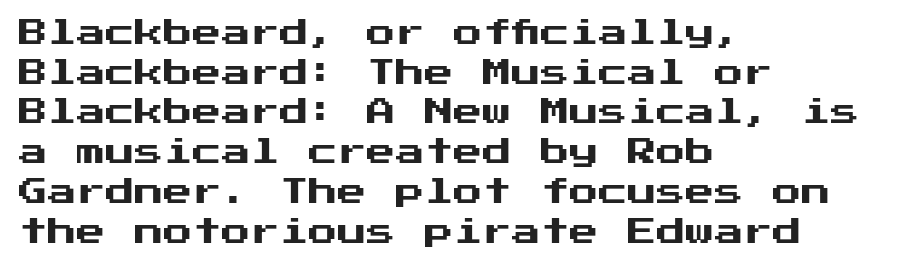
I'd call this a sans setting — the letters go barefoot. Nobody touched the tracking dial on this one. All the whitespace from short lines collects on the right. Each row of text sits above clean, open space.
